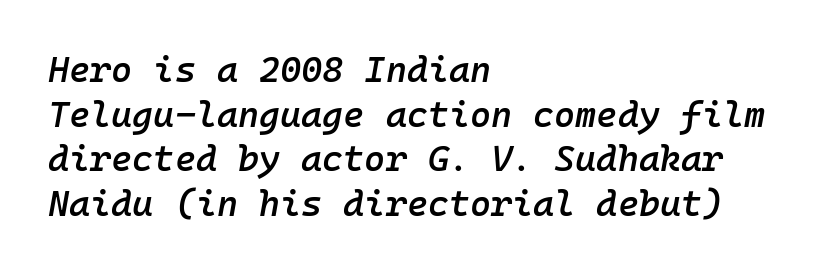
{"italic": "yes", "lean": "right", "slant_degrees": 10, "bold": "semi", "weight": "semibold", "width": "normal", "stroke_contrast": "low", "x_height": "medium", "monospaced": "yes", "underline": "no", "align": "left", "line_spacing_ratio": 1.24, "letter_spacing": "normal", "letter_spacing_em": 0.0, "glyph_px": 36}
